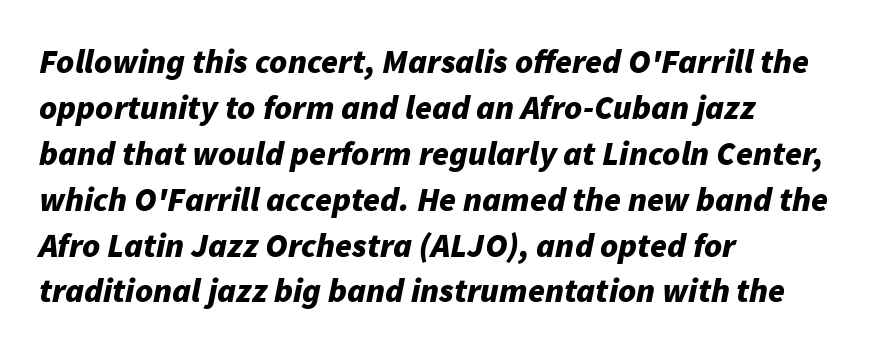
{"italic": "yes", "lean": "right", "slant_degrees": 11, "bold": "yes", "weight": "bold", "width": "normal", "stroke_contrast": "low", "x_height": "medium", "monospaced": "no", "underline": "no", "align": "left", "line_spacing": "normal", "line_spacing_ratio": 1.35, "letter_spacing": "normal", "letter_spacing_em": 0.0, "glyph_px": 34}
